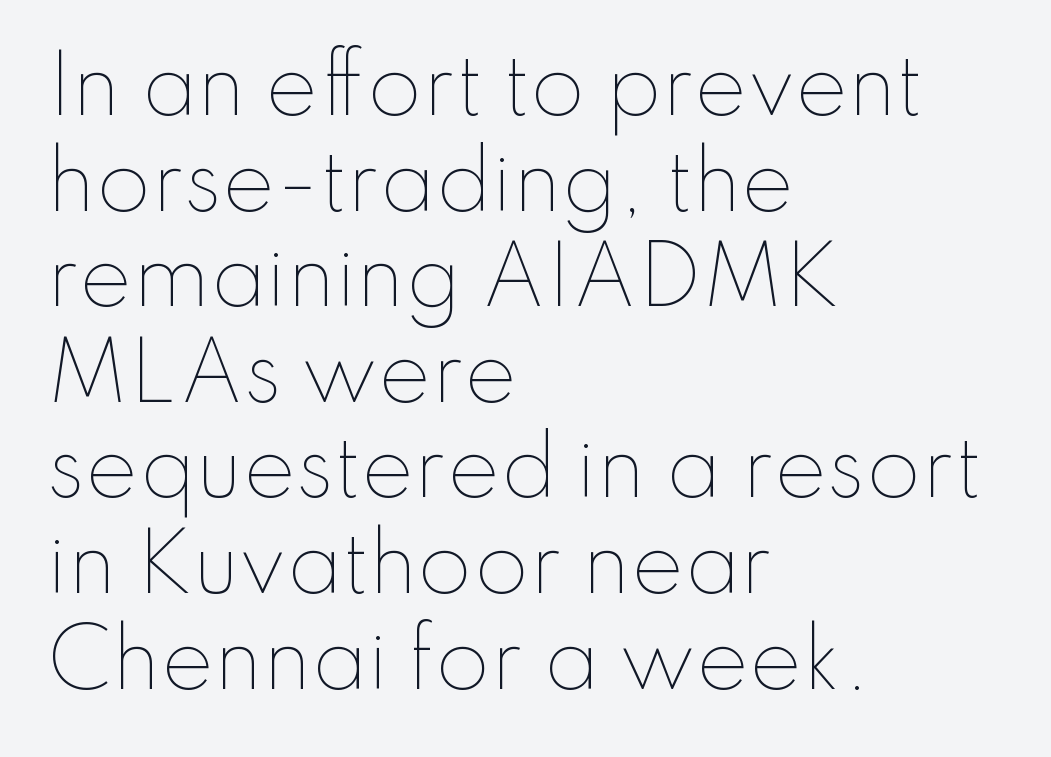
{"italic": "no", "bold": "no", "weight": "thin", "width": "normal", "stroke_contrast": "low", "x_height": "small", "monospaced": "no", "underline": "no", "align": "left", "line_spacing_ratio": 1.21, "letter_spacing": "normal", "letter_spacing_em": 0.0, "glyph_px": 79}
